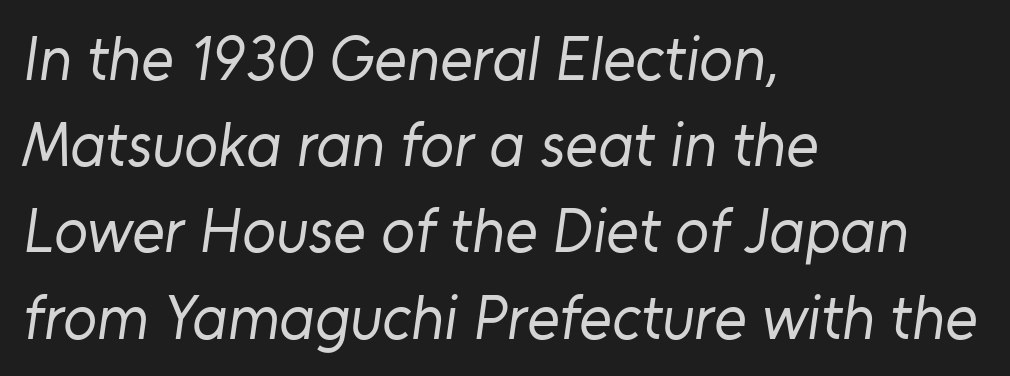
The line texture is even and compact thanks to regular tracking. You could not count columns in this text — the font is proportionally spaced. Vertically, the passage feels balanced, rows spaced as you'd expect. Each line starts at the same left margin while the right side varies.
